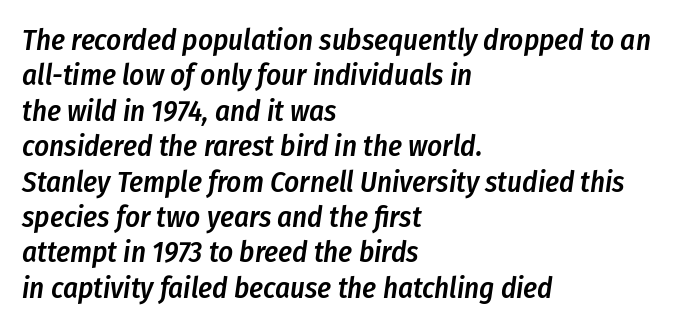
Q: Is the text bold? A: Semi-bold.
Q: Is the text italic (slanted)? A: Yes, it leans right by about 8 degrees.
Q: Is the text underlined? A: No.
Q: How is the paragraph aligned? A: Left-aligned.
Q: Is the spacing between letters normal or unusually wide? A: Normal.
Q: Width (condensed, normal, or wide)? A: Condensed.
Q: Stroke contrast? A: Low.
Q: x-height? A: Medium.
Q: Monospaced? A: No.
